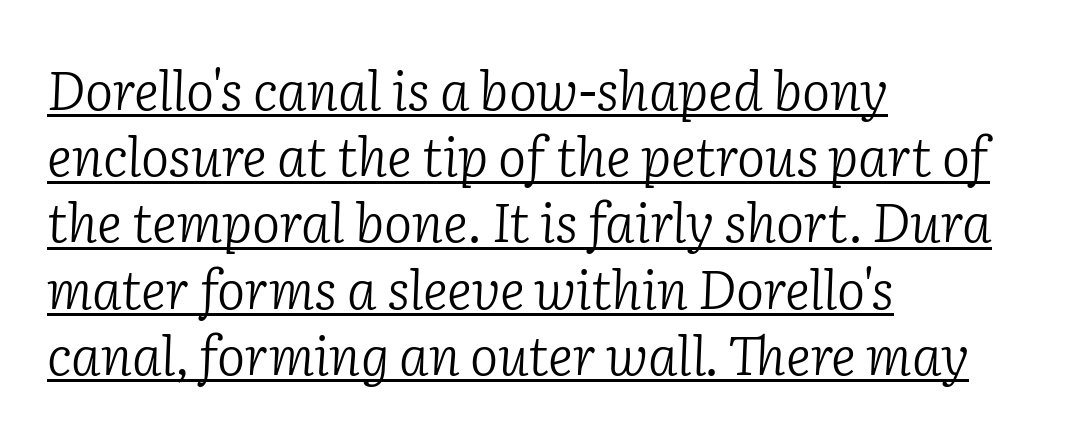
The face used here is proportionally spaced, like ordinary book or web type. The ragged edge is on the right, which tells us the setting is flush left. The letters are slanted; this is an italic face. A continuous stroke trails under the words, as in a hyperlink. Does the leading feel generous? No, just average. Stems here are at most as thick as an everyday book face.
